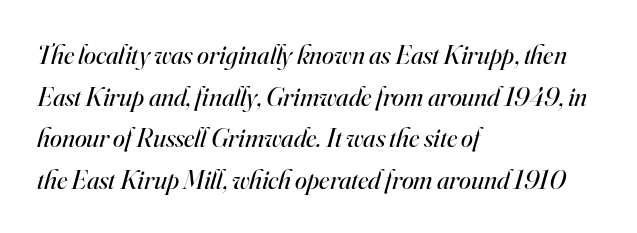
The image shows 27 px text type, italic (leaning right); set left-aligned, normal line spacing (1.54x), normal letter spacing, not underlined.
